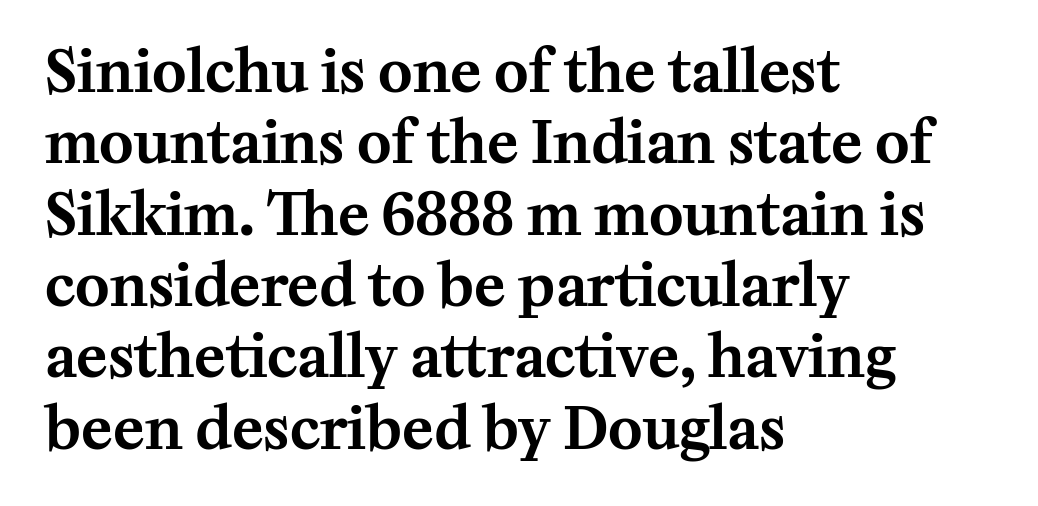
This is serif lettering, the kind often seen in printed books. Glance below the letters and you will spot only blank space. The letters sit at their default tracking, neither squeezed nor spread. A roman cut, with each character standing at attention. Looks like regular typesetting: each glyph gets only the width it needs.
